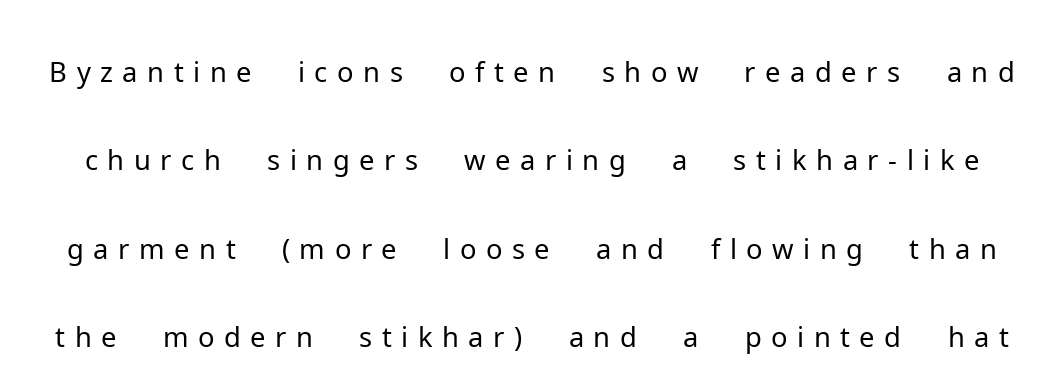
{"serif": "no", "italic": "no", "bold": "no", "weight": "light", "width": "normal", "stroke_contrast": "low", "x_height": "medium", "monospaced": "no", "underline": "no", "line_spacing": "normal", "line_spacing_ratio": 1.58, "glyph_px": 56}
